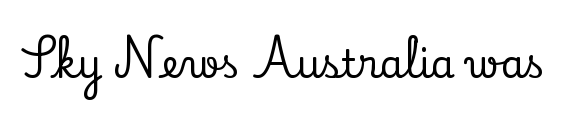
Nothing unusual about the tracking: characters are spaced as the font intends. Letters rest on an invisible, unmarked baseline. The type family on display is of the serif kind. Posture: upright roman. The face used here is proportionally spaced, like ordinary book or web type.
